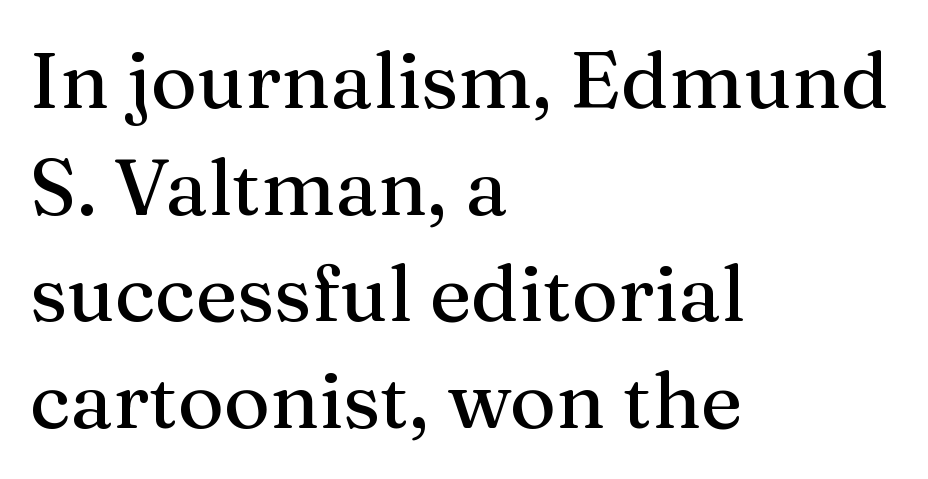
{"serif": "yes", "italic": "no", "width": "normal", "stroke_contrast": "medium", "x_height": "medium", "monospaced": "no", "underline": "no", "align": "left", "line_spacing": "normal", "line_spacing_ratio": 1.35, "letter_spacing": "normal", "letter_spacing_em": 0.0, "glyph_px": 79}
